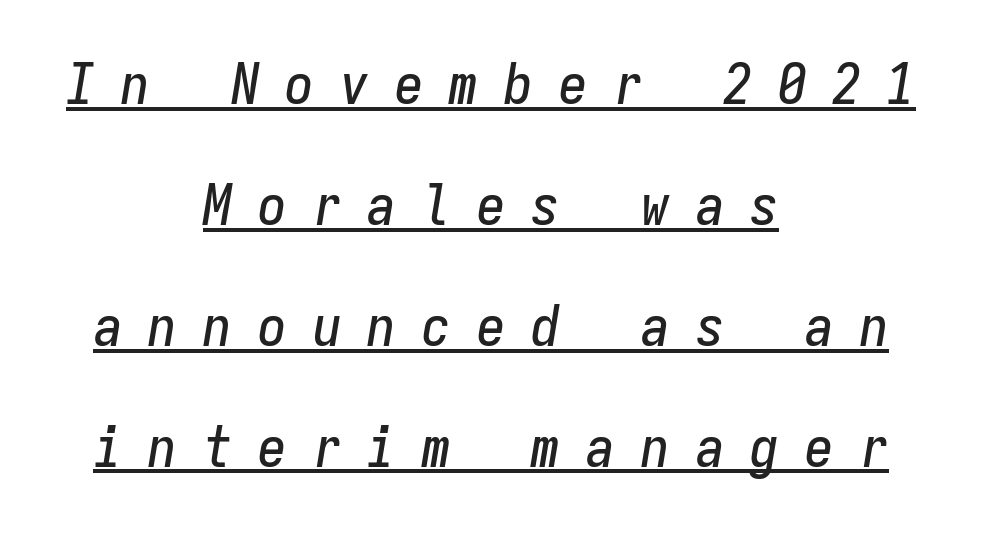
The image shows 57 px condensed type, italic (leaning right), monospaced; set centered, loose line spacing (2.12x), unusually wide letter spacing (+0.46 em), underlined; low stroke contrast and a medium x-height.
